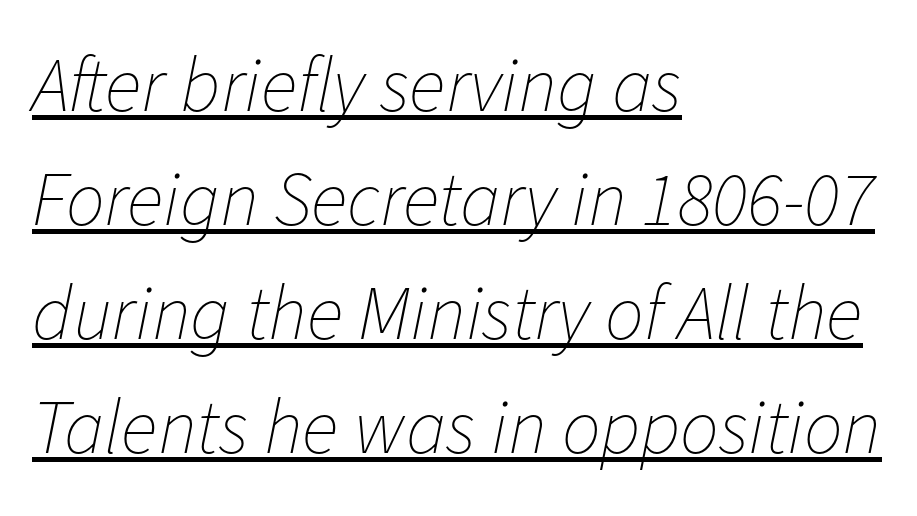
{"italic": "yes", "lean": "right", "slant_degrees": 11, "bold": "no", "weight": "thin", "width": "normal", "stroke_contrast": "low", "x_height": "medium", "monospaced": "no", "underline": "yes", "align": "left", "line_spacing": "normal", "line_spacing_ratio": 1.48, "letter_spacing": "normal", "letter_spacing_em": 0.0, "glyph_px": 77}
